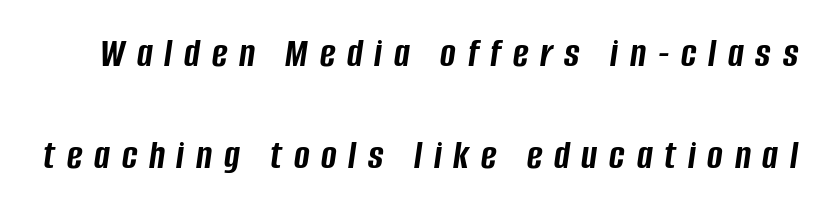
The image shows 42 px semibold, condensed type, italic (leaning right); set loose line spacing (2.43x), unusually wide letter spacing (+0.28 em), not underlined; low stroke contrast and a large x-height.
